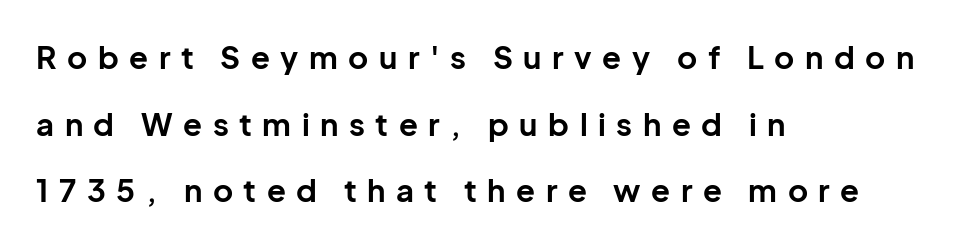
The passage shown is typeset with a sans-serif family. The leading is generous, giving the passage an open texture. Heavy, bold letterforms. Character widths vary here, with narrow letters taking less room than wide ones.
